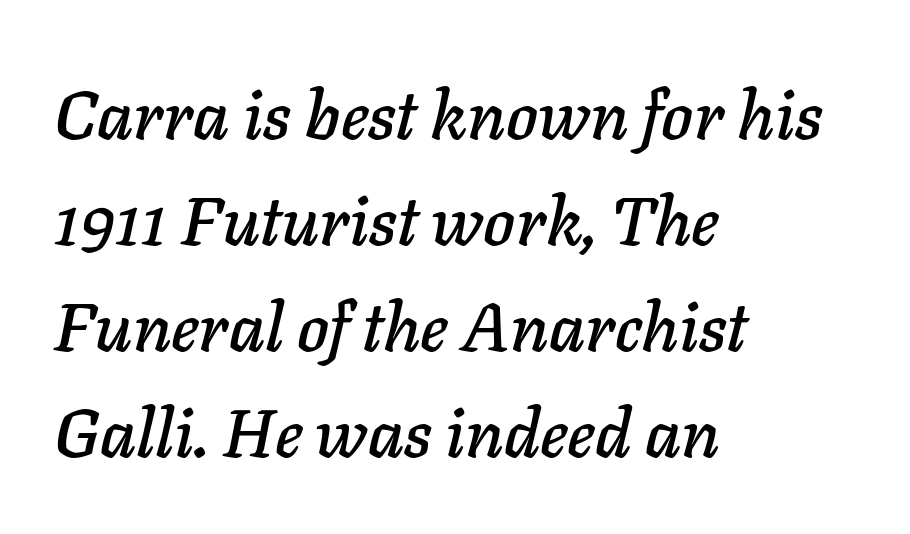
The image shows 68 px text type, italic (leaning right); set left-aligned, normal line spacing (1.56x), normal letter spacing, not underlined; low stroke contrast and a medium x-height.
